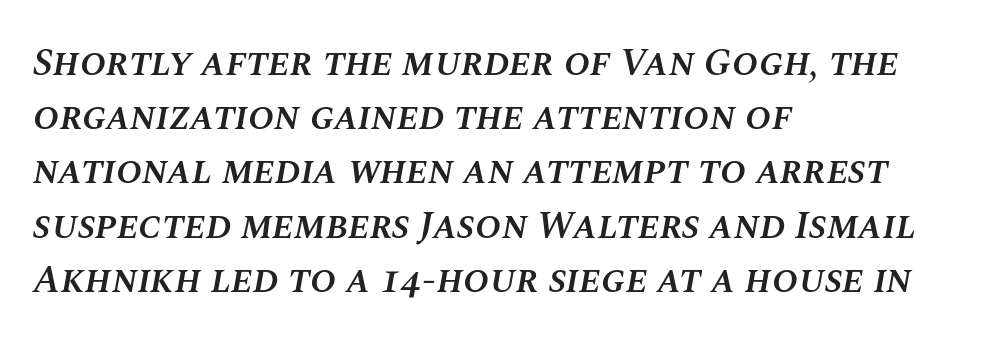
{"italic": "yes", "lean": "right", "slant_degrees": 10, "bold": "semi", "weight": "semibold", "width": "normal", "stroke_contrast": "medium", "x_height": "large", "monospaced": "no", "underline": "no", "align": "left", "line_spacing": "normal", "line_spacing_ratio": 1.39, "letter_spacing": "normal", "letter_spacing_em": 0.0, "glyph_px": 39}
